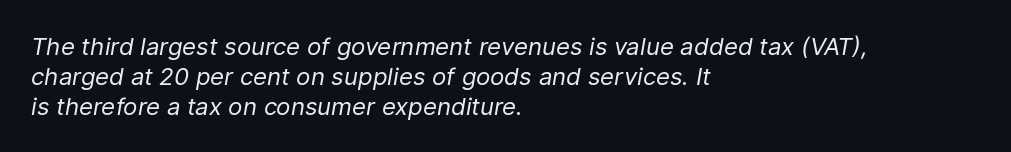
The image shows 24 px text type, italic (leaning right); set left-aligned, normal line spacing (1.25x), normal letter spacing, not underlined.
